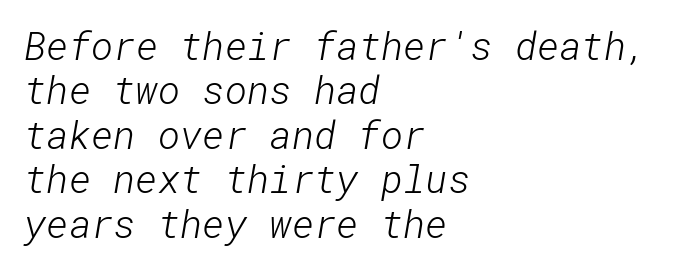
The type family on display is of the sans-serif kind. Between one letter and the next there's only the usual sliver of space. The gap between lines stays unmarked. Heft: none added — not bold. Casual observation: everything's shoved over to the left.
